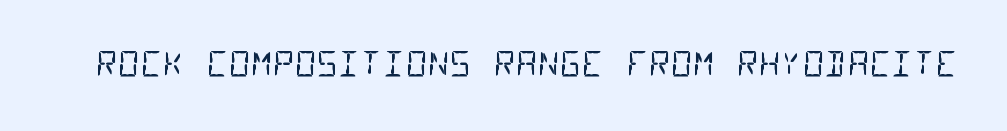
Q: Is the text bold? A: No.
Q: Is the typeface a serif or a sans-serif typeface? A: Sans-serif.
Q: Is the text underlined? A: No.
Q: Is the spacing between letters normal or unusually wide? A: Normal.
Q: Width (condensed, normal, or wide)? A: Condensed.
Q: Stroke contrast? A: Low.
Q: x-height? A: Large.
Q: Monospaced? A: Yes.
